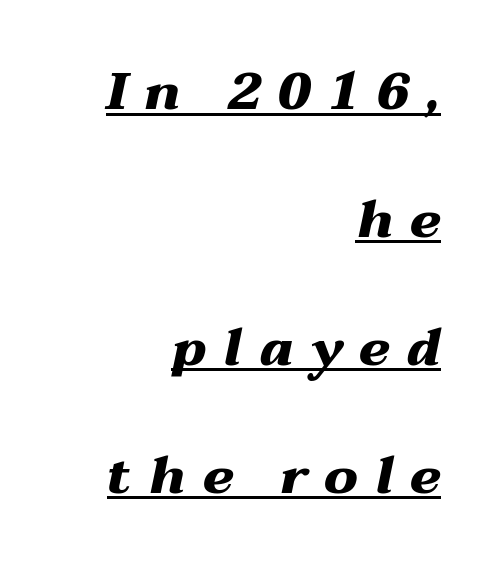
{"italic": "yes", "lean": "right", "slant_degrees": 12, "bold": "yes", "weight": "heavy", "width": "wide", "stroke_contrast": "medium", "x_height": "medium", "monospaced": "no", "underline": "yes", "align": "right", "line_spacing": "loose", "line_spacing_ratio": 2.46, "letter_spacing": "wide", "letter_spacing_em": 0.32, "glyph_px": 52}
